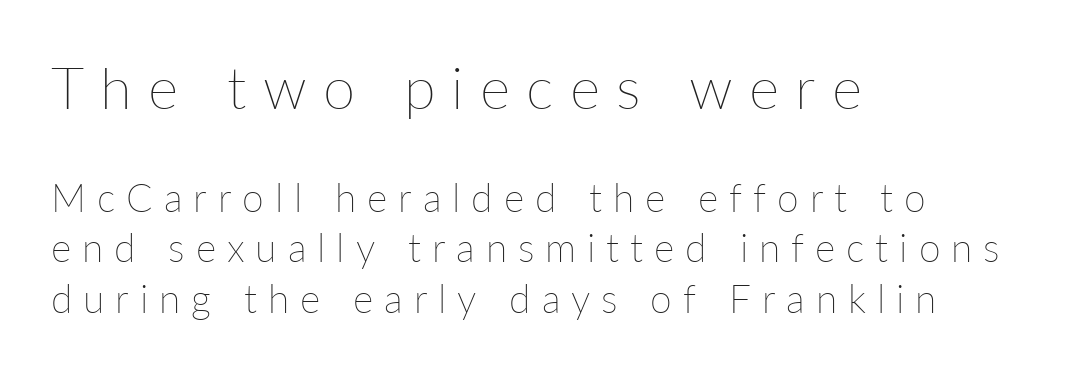
Ascenders rise straight up at ninety degrees. Is there much room between lines? A standard amount, neither cramped nor airy. The rendering inserts visible extra space after every character. These lines are rendered in a variable-pitch font. The upper block of text is set noticeably larger than the block beneath it. Compared with a centered layout, this one pins lines to the left instead.
